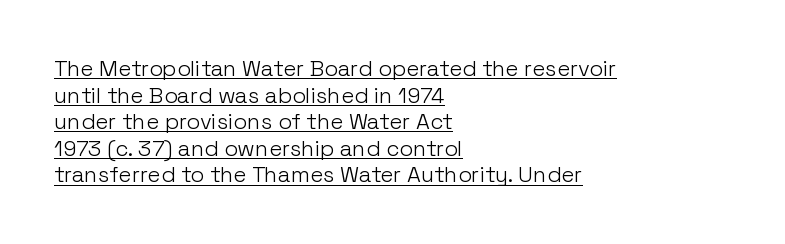
{"italic": "no", "bold": "no", "underline": "yes", "align": "left", "line_spacing_ratio": 1.21, "letter_spacing": "normal", "letter_spacing_em": 0.0, "glyph_px": 22}
